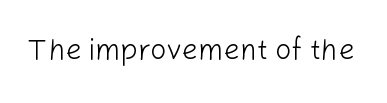
{"serif": "no", "italic": "no", "bold": "no", "weight": "light", "width": "normal", "stroke_contrast": "low", "x_height": "medium", "monospaced": "no", "underline": "no", "letter_spacing": "normal", "letter_spacing_em": 0.0, "glyph_px": 29}
